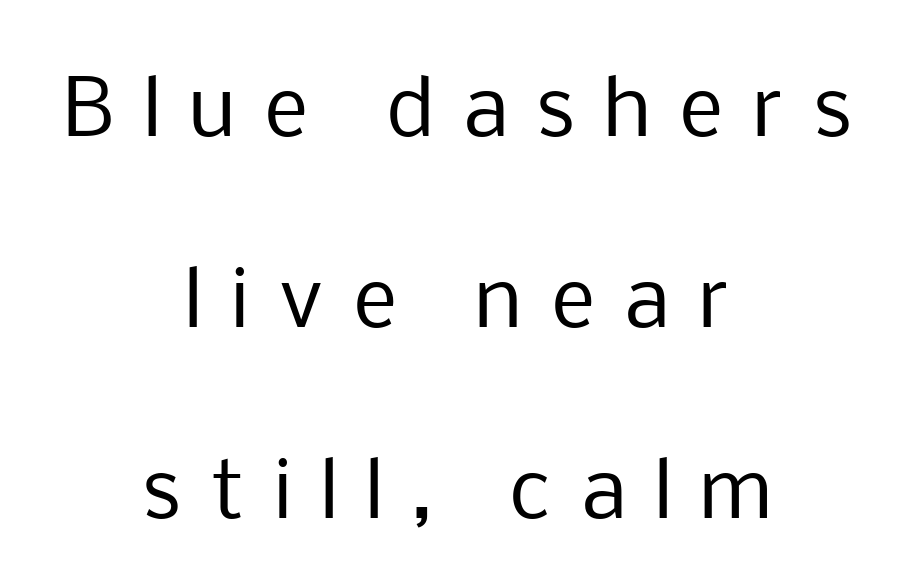
Q: Is the text bold? A: No.
Q: Is the text italic (slanted)? A: No, it is upright.
Q: Is the typeface a serif or a sans-serif typeface? A: Sans-serif.
Q: Is the text underlined? A: No.
Q: How is the paragraph aligned? A: Centered.
Q: Is the spacing between letters normal or unusually wide? A: Unusually wide.
Q: Is the spacing between lines tight, normal or loose? A: Loose.
Q: Width (condensed, normal, or wide)? A: Normal.
Q: Stroke contrast? A: Low.
Q: x-height? A: Medium.
Q: Monospaced? A: No.
